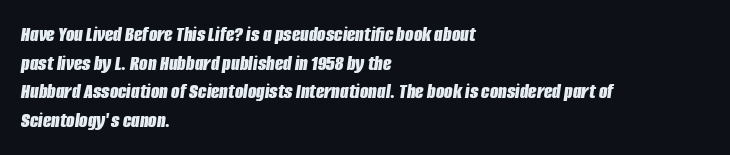
The image shows 22 px bold type, italic (leaning right); set left-aligned, normal line spacing (1.3x), normal letter spacing, not underlined.
